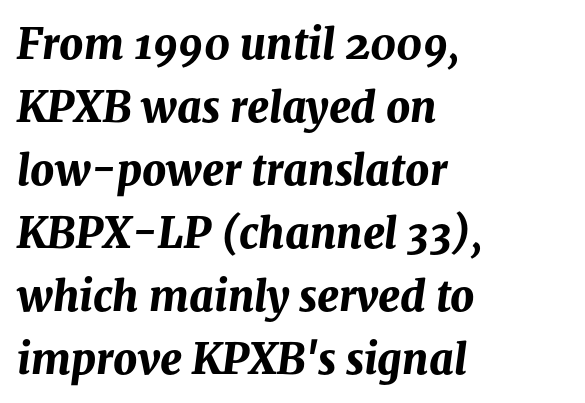
The image shows 42 px bold type, italic (leaning right); set left-aligned, normal line spacing (1.5x), normal letter spacing, not underlined; medium stroke contrast and a medium x-height.
